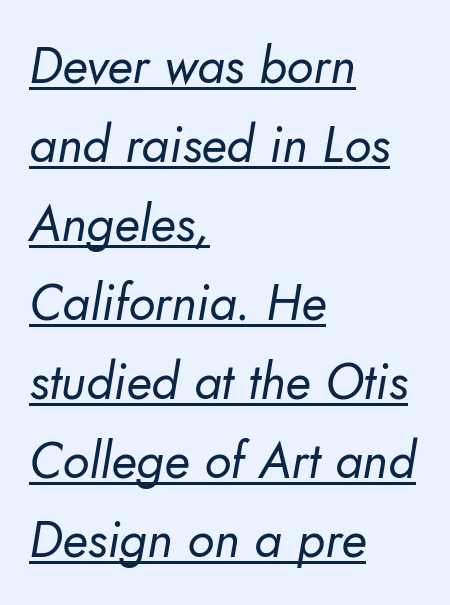
Q: Is the text bold? A: No.
Q: Is the typeface a serif or a sans-serif typeface? A: Sans-serif.
Q: Is the text underlined? A: Yes.
Q: How is the paragraph aligned? A: Left-aligned.
Q: Is the spacing between letters normal or unusually wide? A: Normal.
Q: Is the spacing between lines tight, normal or loose? A: Normal.
Q: Width (condensed, normal, or wide)? A: Normal.
Q: Stroke contrast? A: Low.
Q: x-height? A: Small.
Q: Monospaced? A: No.
